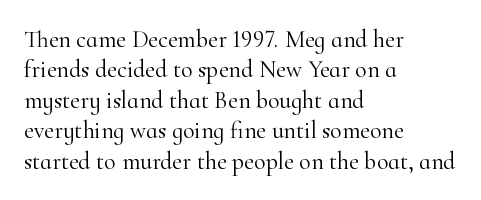
Q: Is the text bold? A: No.
Q: Is the text italic (slanted)? A: No, it is upright.
Q: Is the text underlined? A: No.
Q: How is the paragraph aligned? A: Left-aligned.
Q: Is the spacing between letters normal or unusually wide? A: Normal.
Q: Is the spacing between lines tight, normal or loose? A: Normal.
